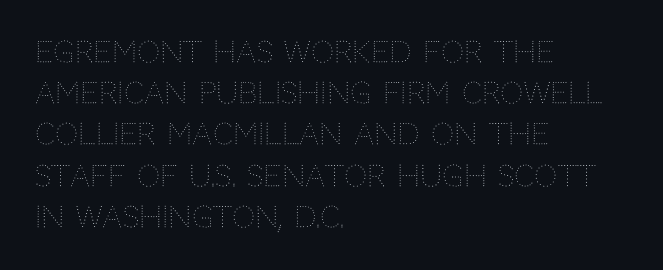
Q: Is the text bold? A: No.
Q: Is the text italic (slanted)? A: No, it is upright.
Q: Is the text underlined? A: No.
Q: How is the paragraph aligned? A: Left-aligned.
Q: Is the spacing between letters normal or unusually wide? A: Normal.
Q: Is the spacing between lines tight, normal or loose? A: Normal.
Q: Width (condensed, normal, or wide)? A: Normal.
Q: Stroke contrast? A: Medium.
Q: x-height? A: Large.
Q: Monospaced? A: No.
